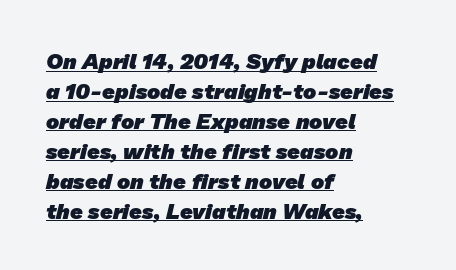
Q: Is the text bold? A: Yes.
Q: Is the text underlined? A: Yes.
Q: How is the paragraph aligned? A: Left-aligned.
Q: Is the spacing between letters normal or unusually wide? A: Normal.
Q: Is the spacing between lines tight, normal or loose? A: Normal.
